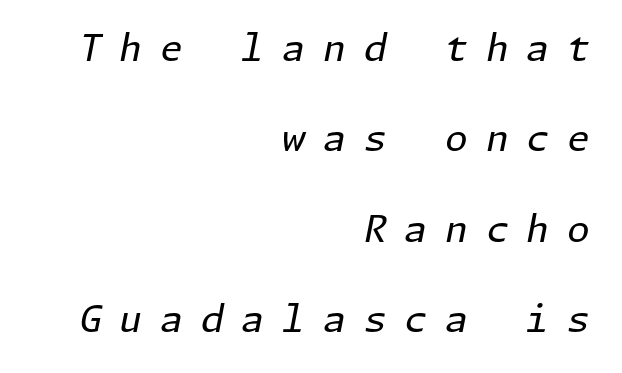
Q: Is the text bold? A: No.
Q: Is the text italic (slanted)? A: Yes, it leans right by about 11 degrees.
Q: Is the text underlined? A: No.
Q: How is the paragraph aligned? A: Right-aligned.
Q: Is the spacing between letters normal or unusually wide? A: Unusually wide.
Q: Is the spacing between lines tight, normal or loose? A: Loose.
Q: Width (condensed, normal, or wide)? A: Normal.
Q: Stroke contrast? A: Low.
Q: x-height? A: Medium.
